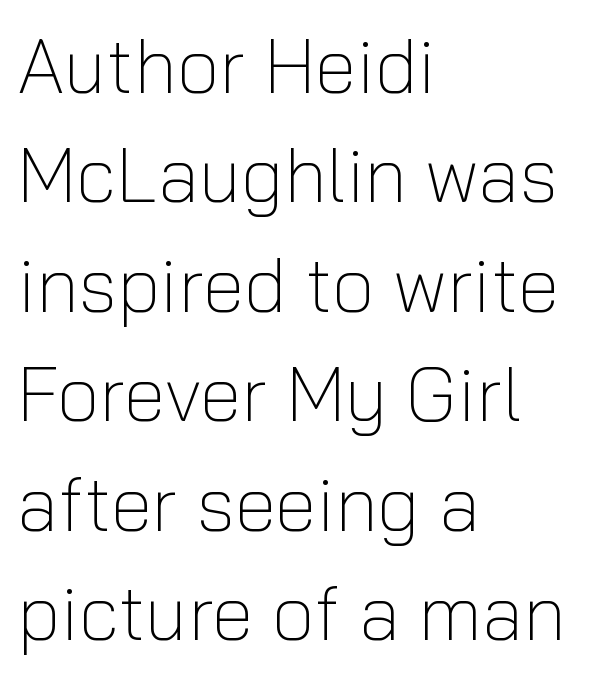
Heaviness? Minimal to ordinary, like unemphasized prose. Each line starts at the same left margin while the right side varies. Nothing unusual about the tracking: characters are spaced as the font intends. Proportional: the letters do not fall into vertical columns.
